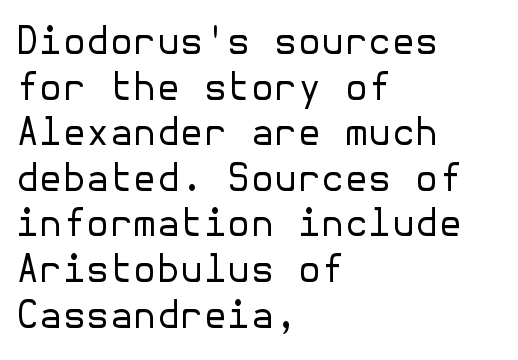
Q: Is the text bold? A: No.
Q: Is the text italic (slanted)? A: No, it is upright.
Q: Is the typeface a serif or a sans-serif typeface? A: Sans-serif.
Q: Is the text underlined? A: No.
Q: How is the paragraph aligned? A: Left-aligned.
Q: Is the spacing between letters normal or unusually wide? A: Normal.
Q: Width (condensed, normal, or wide)? A: Normal.
Q: Stroke contrast? A: Low.
Q: x-height? A: Medium.
